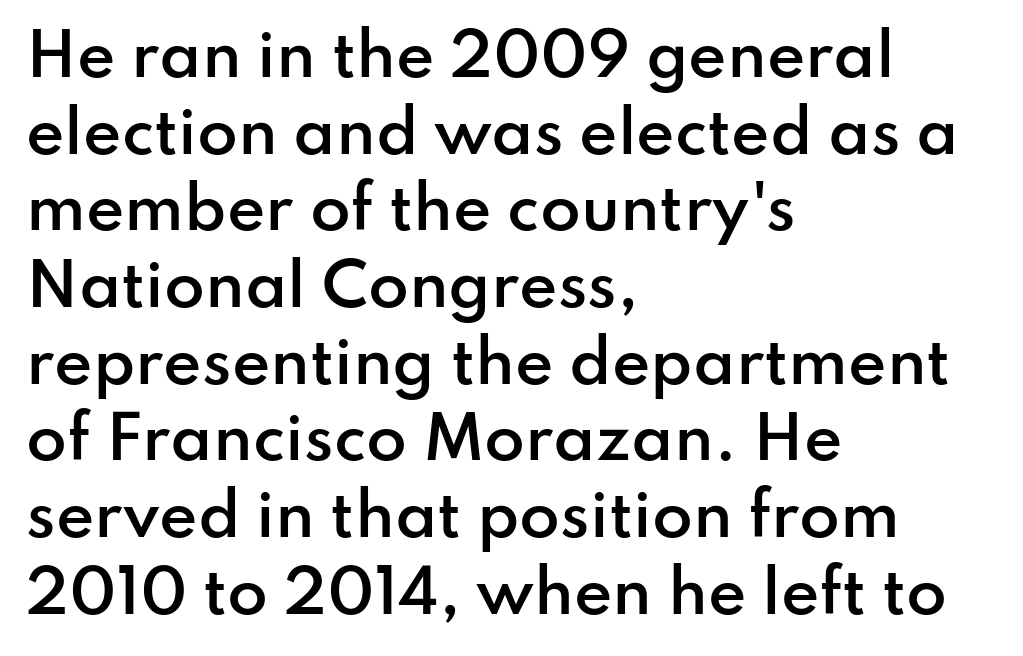
{"serif": "no", "italic": "no", "bold": "semi", "weight": "semibold", "width": "normal", "stroke_contrast": "low", "x_height": "small", "monospaced": "no", "underline": "no", "align": "left", "line_spacing": "normal", "line_spacing_ratio": 1.3, "letter_spacing": "normal", "letter_spacing_em": 0.0, "glyph_px": 59}
